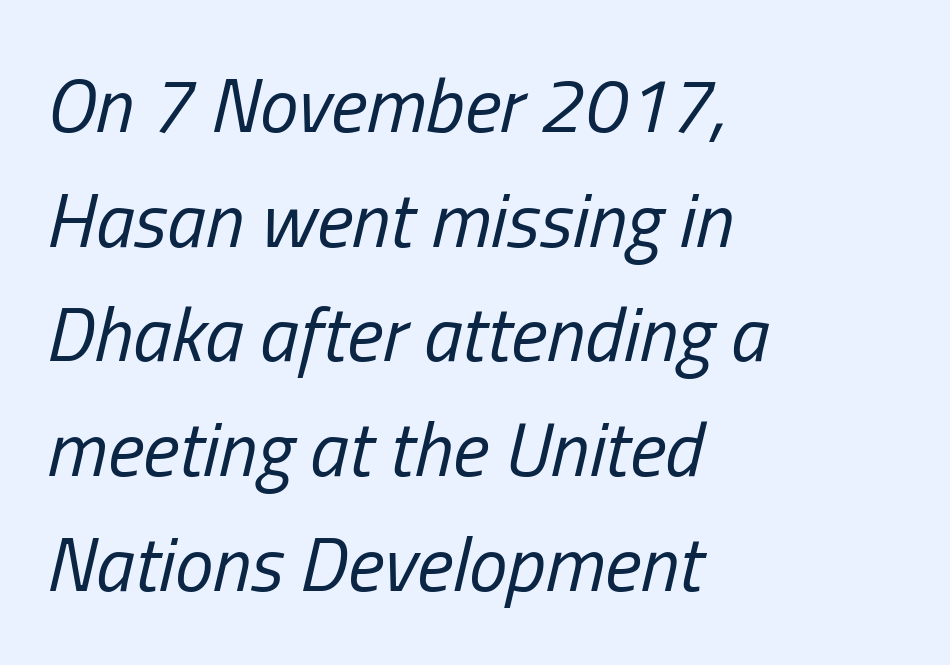
The image shows 77 px regular-weight, condensed type, italic (leaning right); set left-aligned, normal line spacing (1.49x), normal letter spacing, not underlined; low stroke contrast and a medium x-height.
